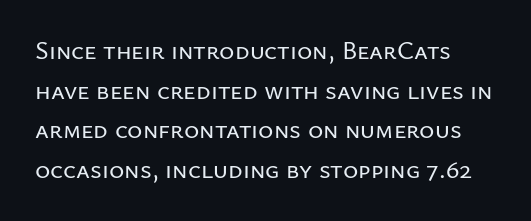
The image shows 26 px text type, upright; set normal line spacing (1.52x), normal letter spacing, not underlined.
